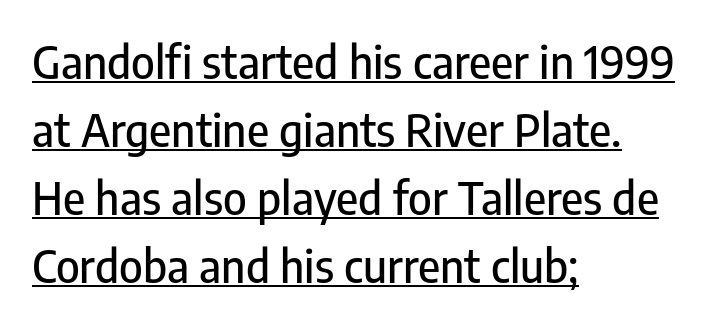
Q: Is the text italic (slanted)? A: No, it is upright.
Q: Is the typeface a serif or a sans-serif typeface? A: Sans-serif.
Q: Is the text underlined? A: Yes.
Q: How is the paragraph aligned? A: Left-aligned.
Q: Is the spacing between letters normal or unusually wide? A: Normal.
Q: Is the spacing between lines tight, normal or loose? A: Normal.
Q: Width (condensed, normal, or wide)? A: Condensed.
Q: Stroke contrast? A: Low.
Q: x-height? A: Medium.
Q: Monospaced? A: No.
